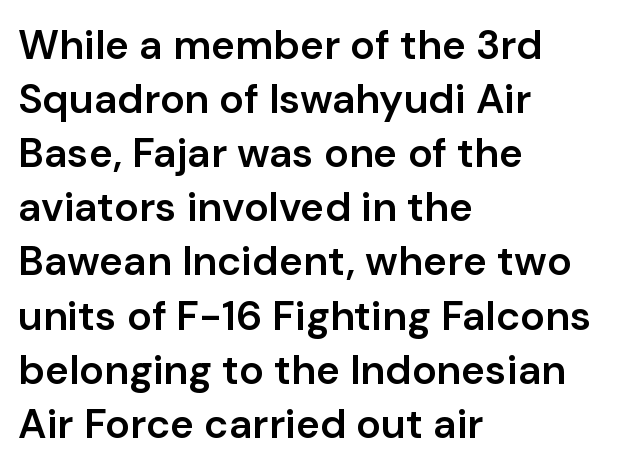
Q: Is the text bold? A: Semi-bold.
Q: Is the text italic (slanted)? A: No, it is upright.
Q: Is the typeface a serif or a sans-serif typeface? A: Sans-serif.
Q: Is the text underlined? A: No.
Q: How is the paragraph aligned? A: Left-aligned.
Q: Is the spacing between letters normal or unusually wide? A: Normal.
Q: Is the spacing between lines tight, normal or loose? A: Normal.
Q: Width (condensed, normal, or wide)? A: Normal.
Q: Stroke contrast? A: Low.
Q: x-height? A: Medium.
Q: Monospaced? A: No.
